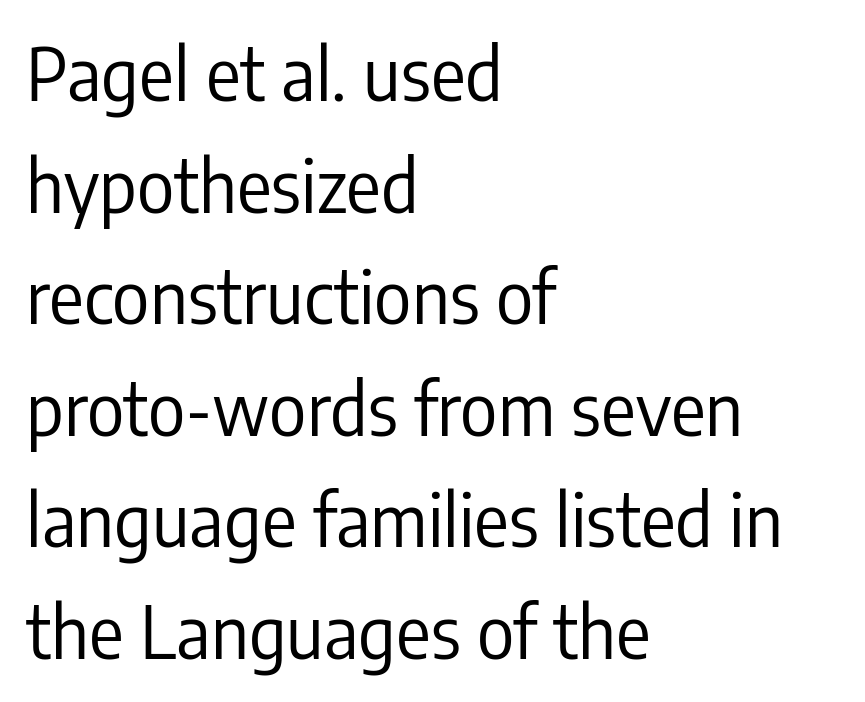
Casual observation: everything's shoved over to the left. Are there feet on the stems? There aren't — it's a sans. Stem width sits at or under what a default text font uses. Observe the ordinary spacing: letters are neighbours, not strangers.
